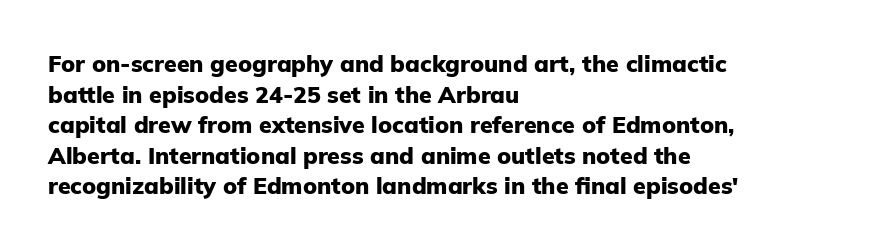
The image shows 23 px bold type, upright; set left-aligned, normal line spacing (1.33x), normal letter spacing, not underlined.
